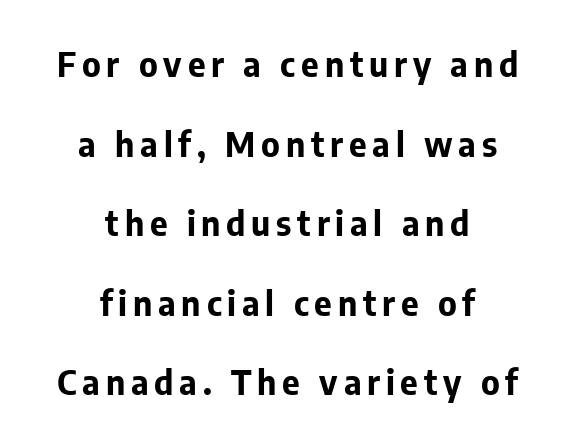
The image shows 34 px bold sans-serif type, upright; set centered, loose line spacing (2.34x), not underlined; low stroke contrast and a medium x-height.
